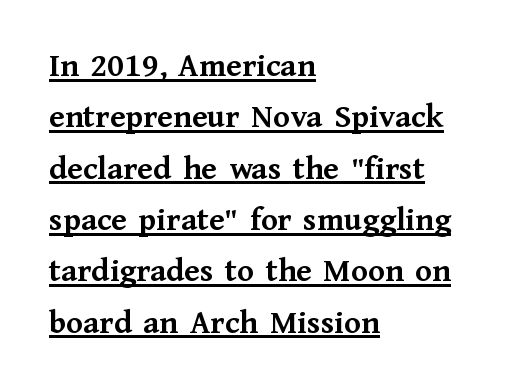
{"serif": "yes", "italic": "no", "bold": "yes", "weight": "semibold", "width": "normal", "stroke_contrast": "medium", "x_height": "medium", "monospaced": "no", "underline": "yes", "align": "left", "line_spacing": "normal", "line_spacing_ratio": 1.51, "letter_spacing": "normal", "letter_spacing_em": 0.0, "glyph_px": 34}
